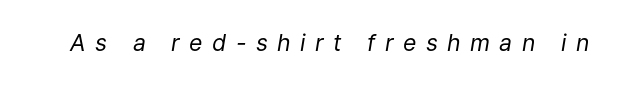
Each word looks stretched out because of the extra space between its letters. The area under the type is left untouched. The glyphs look as if they've been sheared to an angle. Ink coverage per letter is moderate at most.
